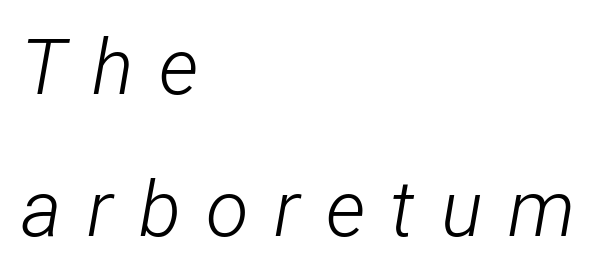
{"italic": "yes", "lean": "right", "slant_degrees": 12, "bold": "no", "weight": "light", "width": "condensed", "stroke_contrast": "low", "x_height": "medium", "monospaced": "no", "underline": "no", "align": "left", "line_spacing_ratio": 1.82, "letter_spacing": "wide", "letter_spacing_em": 0.33, "glyph_px": 78}
